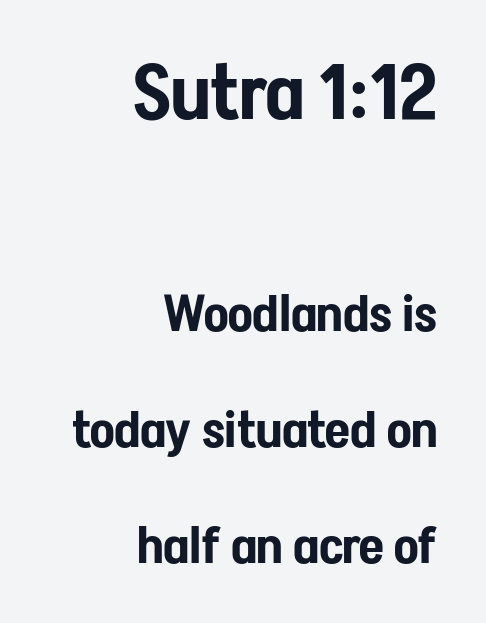
{"serif": "no", "italic": "no", "width": "condensed", "stroke_contrast": "low", "x_height": "medium", "monospaced": "no", "underline": "no", "align": "right", "line_spacing": "loose", "line_spacing_ratio": 2.27, "letter_spacing": "normal", "letter_spacing_em": 0.0, "larger_block": "first", "size_ratio": 1.51, "glyph_px": 77}
